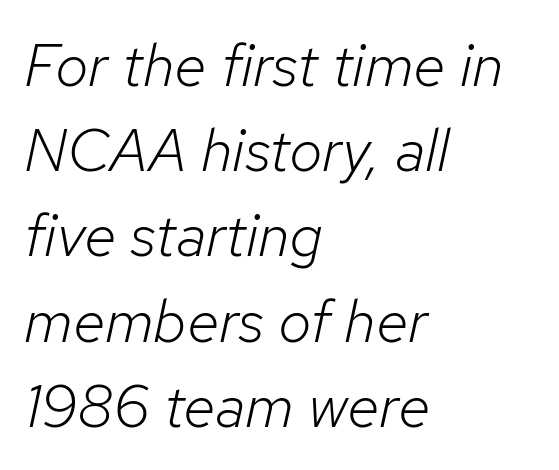
Think standard paragraph weight, or any step lighter than that. Looks like regular typesetting: each glyph gets only the width it needs. Casual observation: everything's shoved over to the left. Regular leading.
